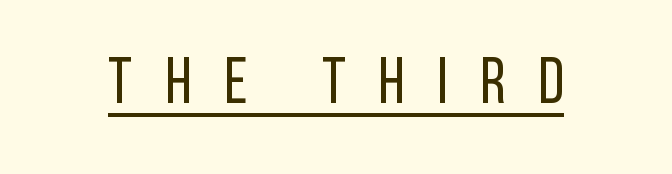
The image shows 65 px regular-weight, condensed sans-serif type, upright; set unusually wide letter spacing (+0.5 em), underlined; low stroke contrast and a large x-height.
